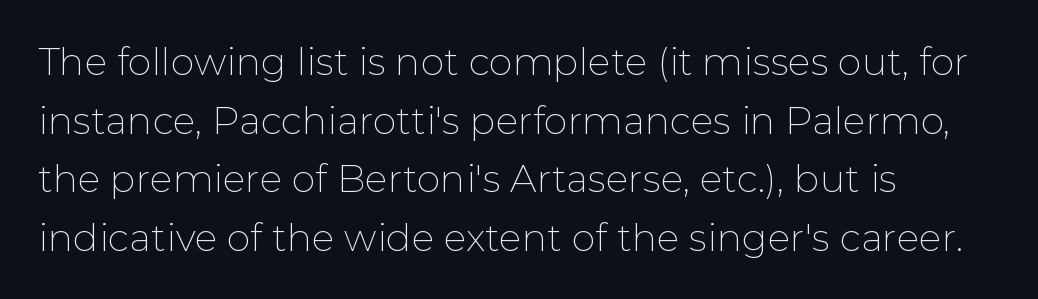
{"serif": "no", "italic": "no", "bold": "no", "weight": "thin", "width": "normal", "stroke_contrast": "low", "x_height": "medium", "monospaced": "no", "underline": "no", "align": "left", "line_spacing": "normal", "line_spacing_ratio": 1.54, "letter_spacing": "normal", "letter_spacing_em": 0.0, "glyph_px": 38}
